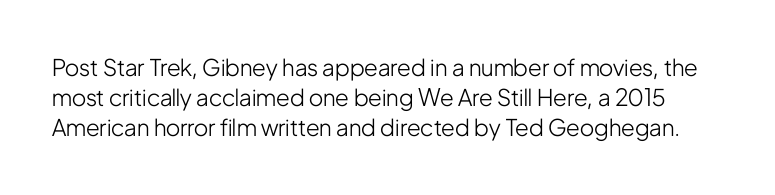
Stems and bowls with no extra thickness — not bold. Vertically, the passage feels balanced, rows spaced as you'd expect. Look at the tracking — it's just the regular setting, nothing added. The words here are not underlined.
